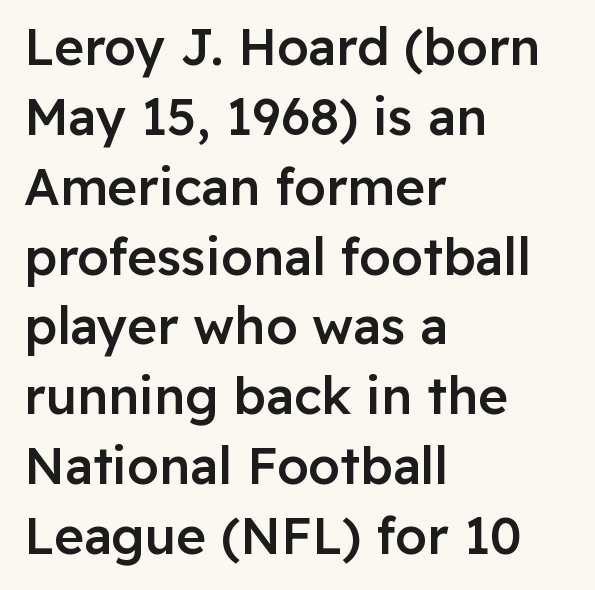
Q: Is the text bold? A: Semi-bold.
Q: Is the text italic (slanted)? A: No, it is upright.
Q: Is the typeface a serif or a sans-serif typeface? A: Sans-serif.
Q: Is the text underlined? A: No.
Q: How is the paragraph aligned? A: Left-aligned.
Q: Is the spacing between letters normal or unusually wide? A: Normal.
Q: Is the spacing between lines tight, normal or loose? A: Normal.
Q: Width (condensed, normal, or wide)? A: Normal.
Q: Stroke contrast? A: Low.
Q: x-height? A: Medium.
Q: Monospaced? A: No.
